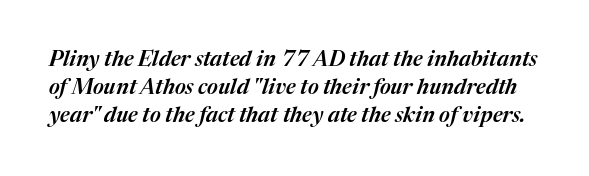
The image shows 21 px text type, italic (leaning right); set normal line spacing (1.33x), normal letter spacing, not underlined.
